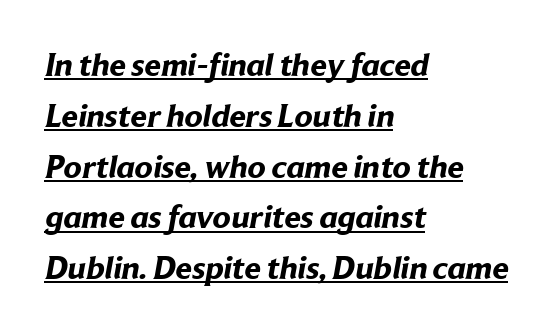
The image shows 33 px bold sans-serif type; set left-aligned, normal line spacing (1.54x), normal letter spacing, underlined; low stroke contrast and a medium x-height.
